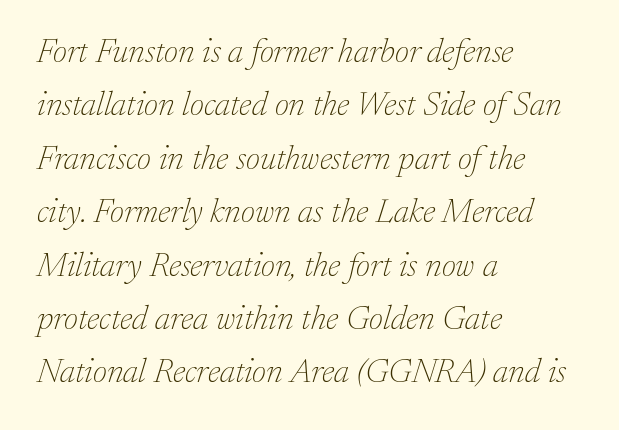
A typesetter would call this zero additional tracking. Looks like regular typesetting: each glyph gets only the width it needs. Any mark beneath the type? The region is blank. Italic? Definitely — the glyphs are oblique. No letter is thick-stroked: the sample isn't bold.
